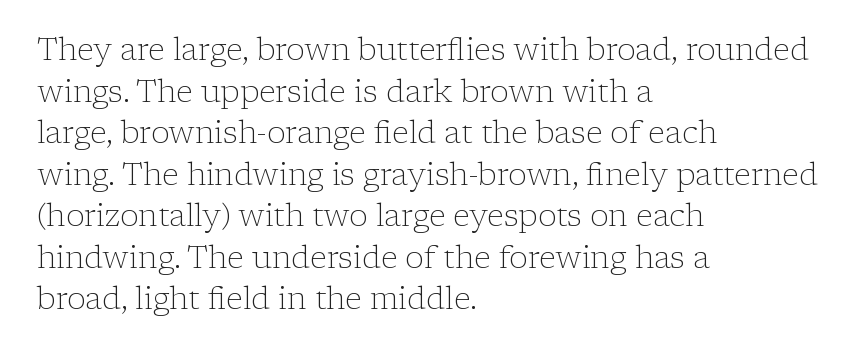
{"serif": "yes", "italic": "no", "bold": "no", "weight": "light", "width": "normal", "stroke_contrast": "low", "x_height": "medium", "monospaced": "no", "underline": "no", "align": "left", "line_spacing": "normal", "line_spacing_ratio": 1.34, "letter_spacing": "normal", "letter_spacing_em": 0.0, "glyph_px": 31}
